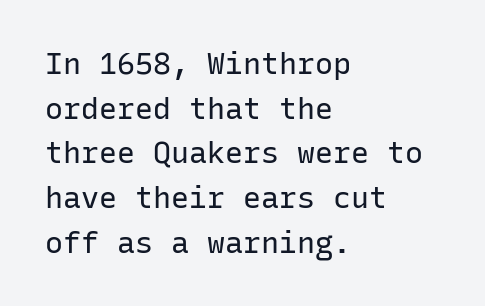
The image shows 30 px regular-weight sans-serif type, upright, monospaced; set left-aligned, normal line spacing (1.49x), normal letter spacing, not underlined; low stroke contrast and a medium x-height.
